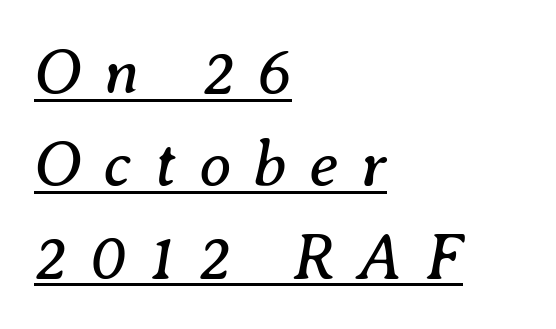
{"serif": "yes", "italic": "yes", "lean": "right", "slant_degrees": 8, "bold": "no", "weight": "regular", "width": "normal", "stroke_contrast": "medium", "x_height": "medium", "monospaced": "no", "underline": "yes", "align": "left", "line_spacing": "normal", "line_spacing_ratio": 1.42, "letter_spacing": "wide", "letter_spacing_em": 0.35, "glyph_px": 65}
